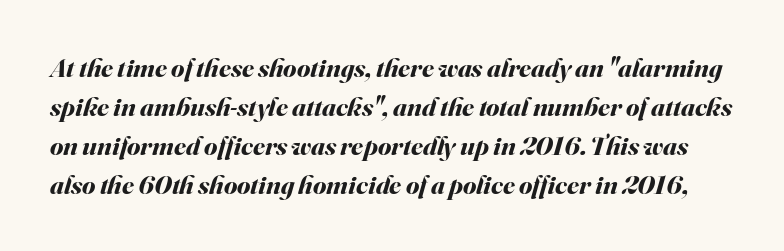
Q: Is the text bold? A: Yes.
Q: Is the text italic (slanted)? A: Yes, it leans right by about 16 degrees.
Q: Is the text underlined? A: No.
Q: Is the spacing between letters normal or unusually wide? A: Normal.
Q: Is the spacing between lines tight, normal or loose? A: Normal.
